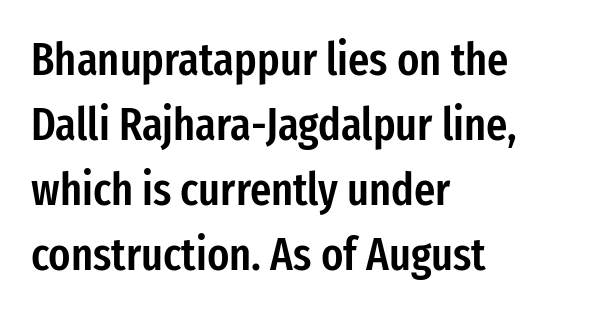
Q: Is the text bold? A: Semi-bold.
Q: Is the text italic (slanted)? A: No, it is upright.
Q: Is the typeface a serif or a sans-serif typeface? A: Sans-serif.
Q: Is the text underlined? A: No.
Q: How is the paragraph aligned? A: Left-aligned.
Q: Is the spacing between letters normal or unusually wide? A: Normal.
Q: Is the spacing between lines tight, normal or loose? A: Normal.
Q: Width (condensed, normal, or wide)? A: Condensed.
Q: Stroke contrast? A: Low.
Q: x-height? A: Medium.
Q: Monospaced? A: No.
